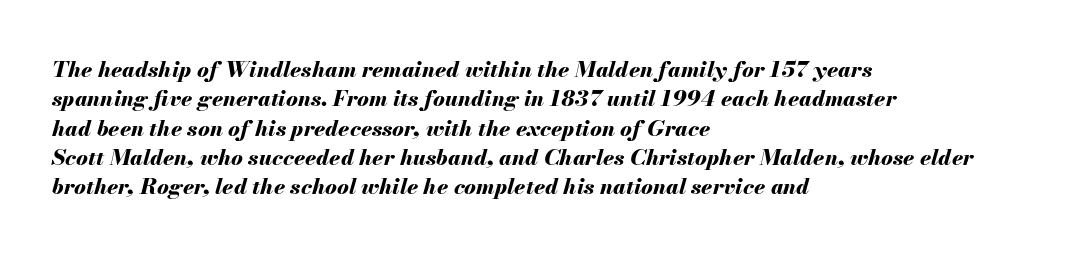
Q: Is the text bold? A: Yes.
Q: Is the text italic (slanted)? A: Yes, it leans right by about 13 degrees.
Q: Is the text underlined? A: No.
Q: How is the paragraph aligned? A: Left-aligned.
Q: Is the spacing between letters normal or unusually wide? A: Normal.
Q: Is the spacing between lines tight, normal or loose? A: Normal.
